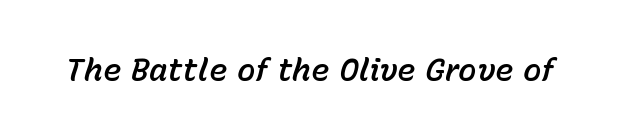
The image shows 31 px text type, italic (leaning right); set normal letter spacing, not underlined; low stroke contrast and a medium x-height.
